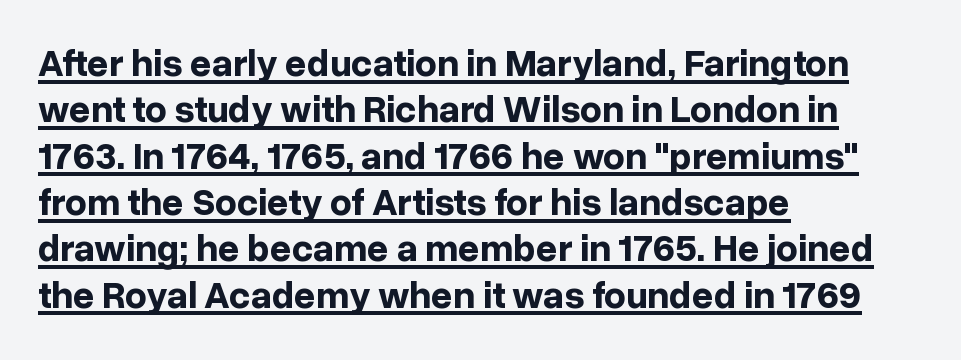
Q: Is the text bold? A: Yes.
Q: Is the text italic (slanted)? A: No, it is upright.
Q: Is the typeface a serif or a sans-serif typeface? A: Sans-serif.
Q: Is the text underlined? A: Yes.
Q: How is the paragraph aligned? A: Left-aligned.
Q: Is the spacing between letters normal or unusually wide? A: Normal.
Q: Width (condensed, normal, or wide)? A: Normal.
Q: Stroke contrast? A: Low.
Q: x-height? A: Medium.
Q: Monospaced? A: No.
